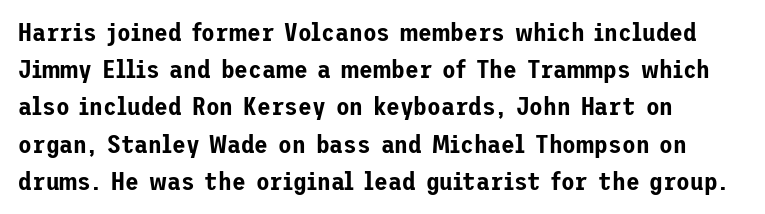
Q: Is the text italic (slanted)? A: No, it is upright.
Q: Is the text underlined? A: No.
Q: How is the paragraph aligned? A: Left-aligned.
Q: Is the spacing between letters normal or unusually wide? A: Normal.
Q: Is the spacing between lines tight, normal or loose? A: Normal.
